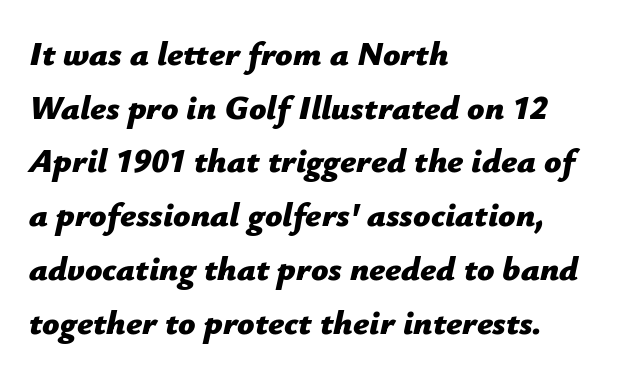
Q: Is the text bold? A: Yes.
Q: Is the text italic (slanted)? A: Yes, it leans right by about 12 degrees.
Q: Is the text underlined? A: No.
Q: How is the paragraph aligned? A: Left-aligned.
Q: Is the spacing between letters normal or unusually wide? A: Normal.
Q: Is the spacing between lines tight, normal or loose? A: Normal.
Q: Width (condensed, normal, or wide)? A: Normal.
Q: Stroke contrast? A: Low.
Q: x-height? A: Medium.
Q: Monospaced? A: No.
